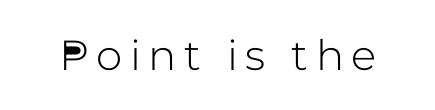
The image shows 42 px sans-serif type, upright; set not underlined; low stroke contrast and a medium x-height.
